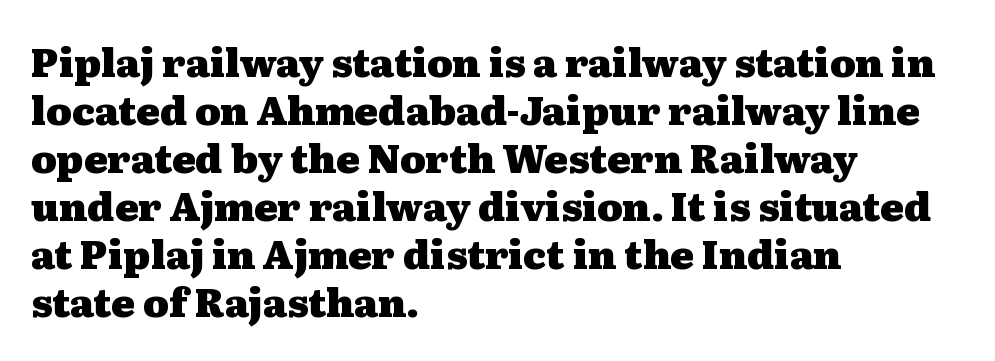
The image shows 39 px heavy, wide serif type, upright; set left-aligned, line spacing 1.23x, normal letter spacing, not underlined; medium stroke contrast and a medium x-height.
